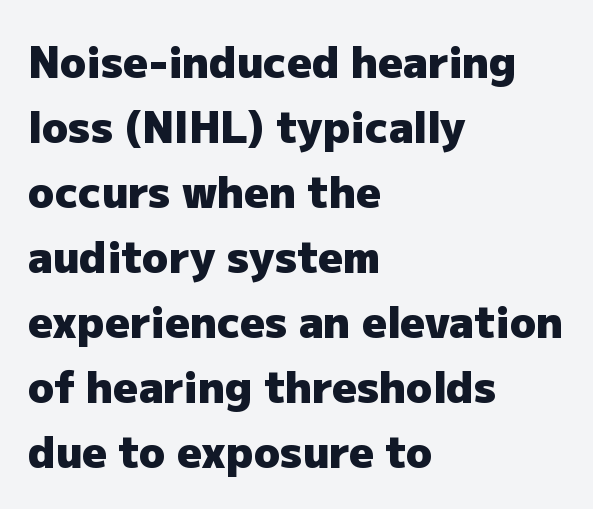
Q: Is the text bold? A: Yes.
Q: Is the text italic (slanted)? A: No, it is upright.
Q: Is the typeface a serif or a sans-serif typeface? A: Sans-serif.
Q: Is the text underlined? A: No.
Q: How is the paragraph aligned? A: Left-aligned.
Q: Is the spacing between letters normal or unusually wide? A: Normal.
Q: Is the spacing between lines tight, normal or loose? A: Normal.
Q: Width (condensed, normal, or wide)? A: Normal.
Q: Stroke contrast? A: Low.
Q: x-height? A: Medium.
Q: Monospaced? A: No.
